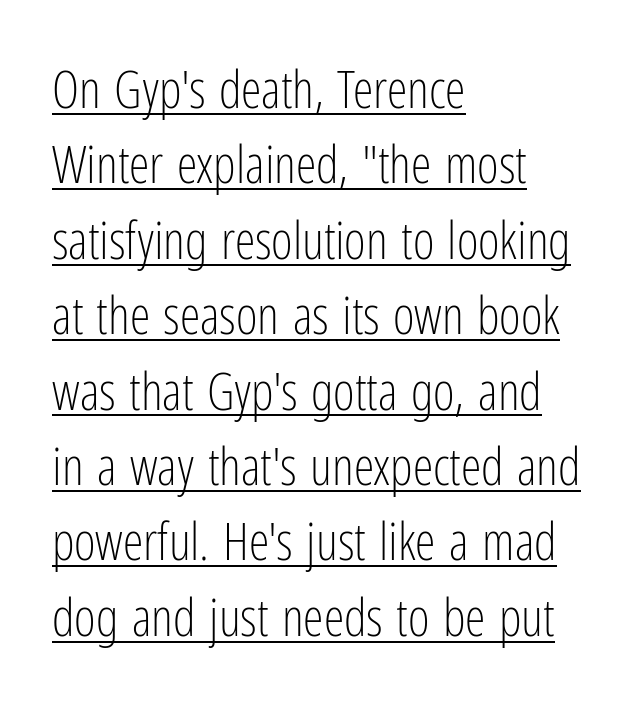
Quick note: interline space is typical. Serifs: no, the terminals of the letterforms are clean. Here the designer chose a conventional face with non-uniform glyph widths. Does extra space separate the letters? No, they use regular spacing. Heft: none added — not bold. Designer's note — italics off, roman on.
